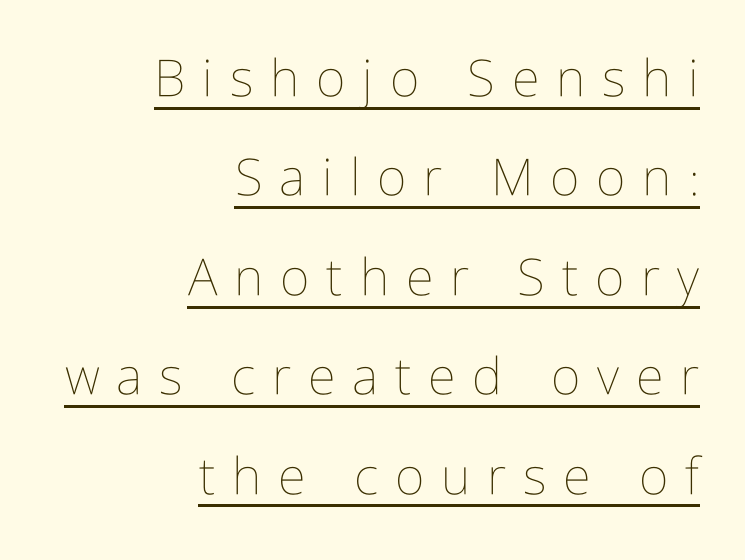
Note the varied advance widths — an 'i' is clearly narrower than an 'm'. It's the straight-up-and-down kind of type. The line texture is sparse and dotted thanks to wide tracking. Reading down the block, your eye finds every line finishing at a fixed right position.
